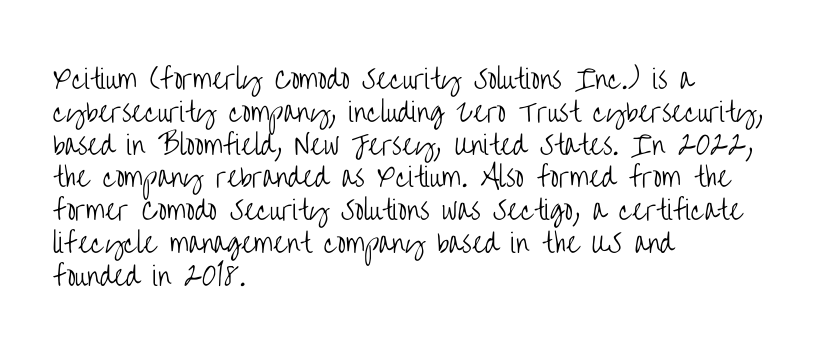
Check the space under the baseline: it is left empty. Posture: upright roman. Is the type heavy? It reads as light-to-regular instead. One-word summary of the alignment: left. The line-height multiplier appears to be the usual default.
